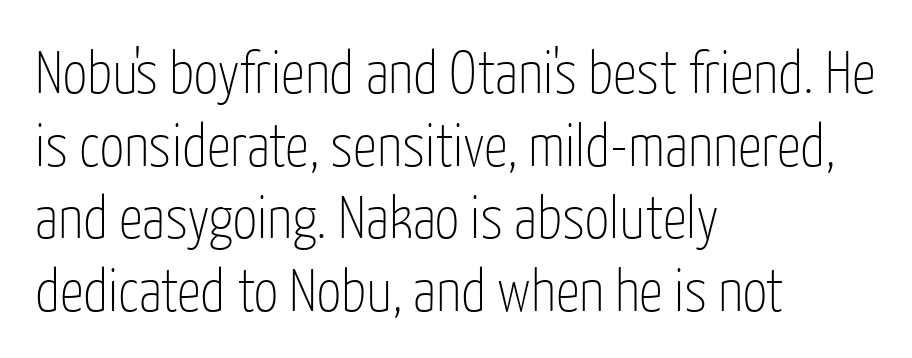
Q: Is the text bold? A: No.
Q: Is the text italic (slanted)? A: No, it is upright.
Q: Is the typeface a serif or a sans-serif typeface? A: Sans-serif.
Q: Is the text underlined? A: No.
Q: How is the paragraph aligned? A: Left-aligned.
Q: Is the spacing between letters normal or unusually wide? A: Normal.
Q: Width (condensed, normal, or wide)? A: Condensed.
Q: Stroke contrast? A: Low.
Q: x-height? A: Medium.
Q: Monospaced? A: No.
